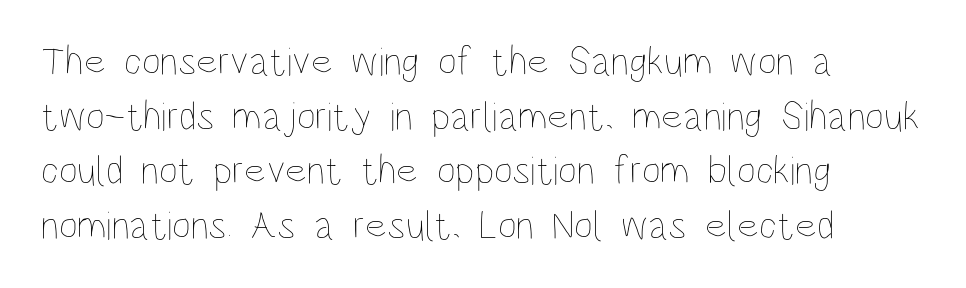
Q: Is the text bold? A: No.
Q: Is the text italic (slanted)? A: No, it is upright.
Q: Is the text underlined? A: No.
Q: How is the paragraph aligned? A: Left-aligned.
Q: Is the spacing between letters normal or unusually wide? A: Normal.
Q: Is the spacing between lines tight, normal or loose? A: Normal.
Q: Width (condensed, normal, or wide)? A: Condensed.
Q: Stroke contrast? A: Low.
Q: x-height? A: Large.
Q: Monospaced? A: No.
